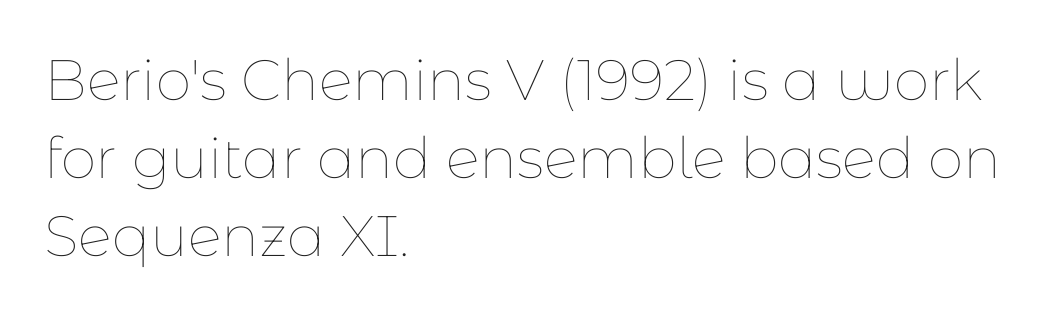
The compositor pushed each line to the left boundary. The cut favours lightness, reaching ordinary text weight at its darkest. In terms of leading, this rendering sits right in the middle. Character widths vary here, with narrow letters taking less room than wide ones. Only glyphs here, with clear space below each row. The line texture is even and compact thanks to regular tracking.
